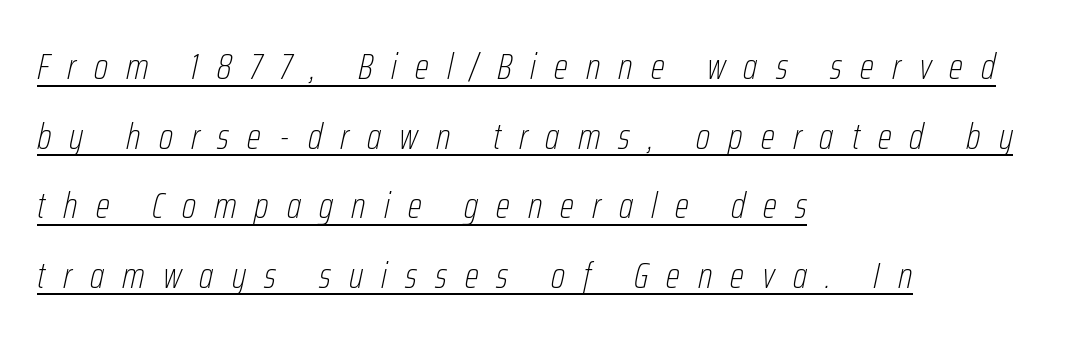
{"italic": "yes", "lean": "right", "slant_degrees": 12, "bold": "no", "weight": "thin", "width": "condensed", "stroke_contrast": "low", "x_height": "medium", "monospaced": "no", "underline": "yes", "align": "left", "line_spacing_ratio": 1.88, "letter_spacing": "wide", "letter_spacing_em": 0.49, "glyph_px": 37}
